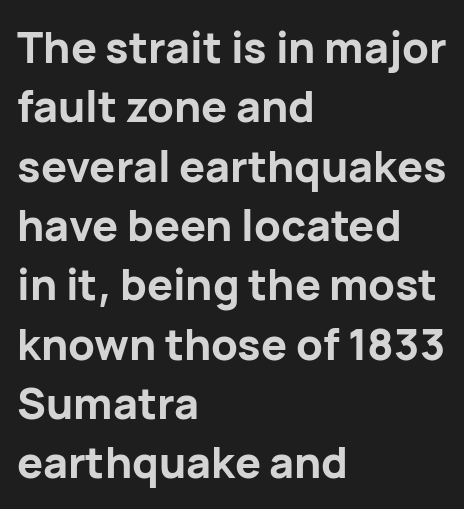
{"serif": "no", "italic": "no", "bold": "yes", "weight": "bold", "width": "normal", "stroke_contrast": "low", "x_height": "medium", "monospaced": "no", "underline": "no", "align": "left", "line_spacing": "normal", "line_spacing_ratio": 1.38, "letter_spacing": "normal", "letter_spacing_em": 0.0, "glyph_px": 43}
